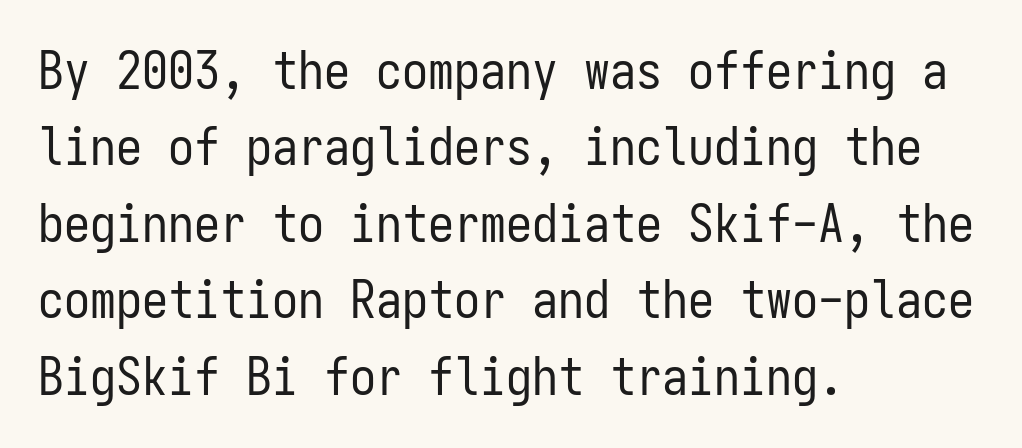
The image shows 52 px regular-weight, condensed sans-serif type, upright, monospaced; set left-aligned, normal line spacing (1.47x), normal letter spacing, not underlined; low stroke contrast and a medium x-height.
